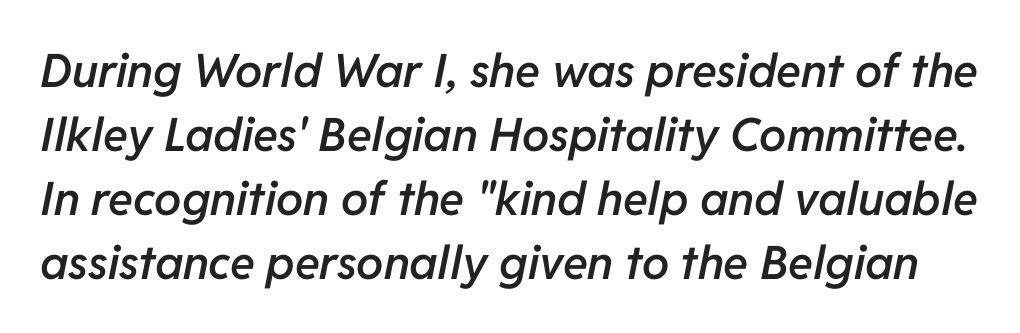
{"italic": "yes", "lean": "right", "slant_degrees": 11, "bold": "semi", "weight": "semibold", "width": "normal", "stroke_contrast": "low", "x_height": "medium", "monospaced": "no", "underline": "no", "line_spacing": "normal", "line_spacing_ratio": 1.39, "letter_spacing": "normal", "letter_spacing_em": 0.0, "glyph_px": 46}
